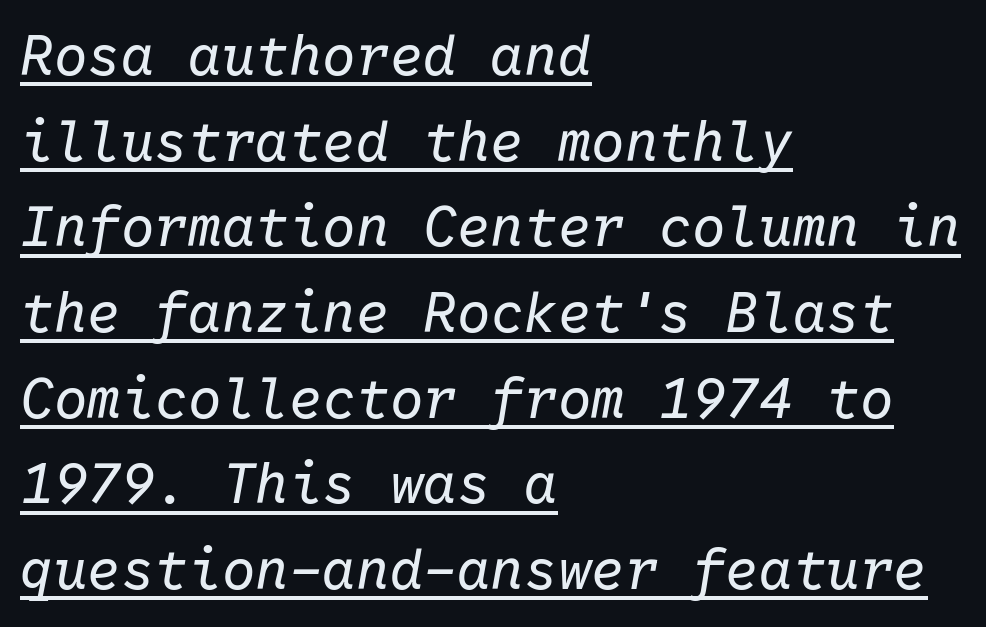
Q: Is the text bold? A: No.
Q: Is the text italic (slanted)? A: Yes, it leans right by about 10 degrees.
Q: Is the text underlined? A: Yes.
Q: How is the paragraph aligned? A: Left-aligned.
Q: Is the spacing between letters normal or unusually wide? A: Normal.
Q: Is the spacing between lines tight, normal or loose? A: Normal.
Q: Width (condensed, normal, or wide)? A: Normal.
Q: Stroke contrast? A: Low.
Q: x-height? A: Medium.
Q: Monospaced? A: Yes.
